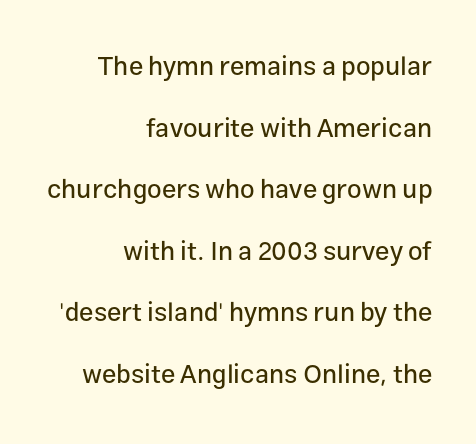
{"italic": "no", "underline": "no", "align": "right", "line_spacing": "loose", "line_spacing_ratio": 2.37, "letter_spacing": "normal", "letter_spacing_em": 0.0, "glyph_px": 26}
